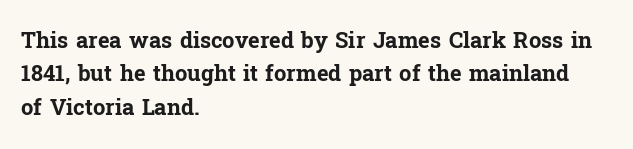
The image shows 22 px bold type, upright; set left-aligned, normal line spacing (1.52x), normal letter spacing, not underlined.
